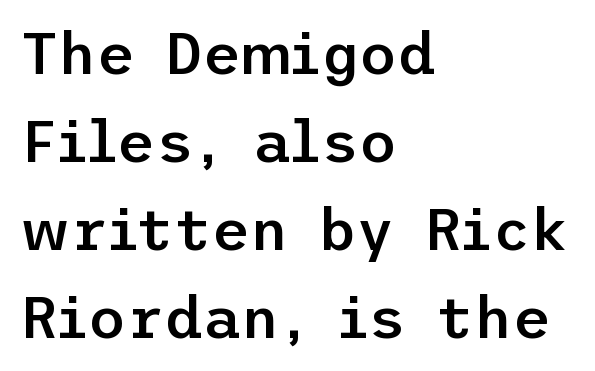
The image shows 59 px semibold sans-serif type, upright; set left-aligned, normal line spacing (1.49x), normal letter spacing, not underlined; low stroke contrast and a medium x-height.
